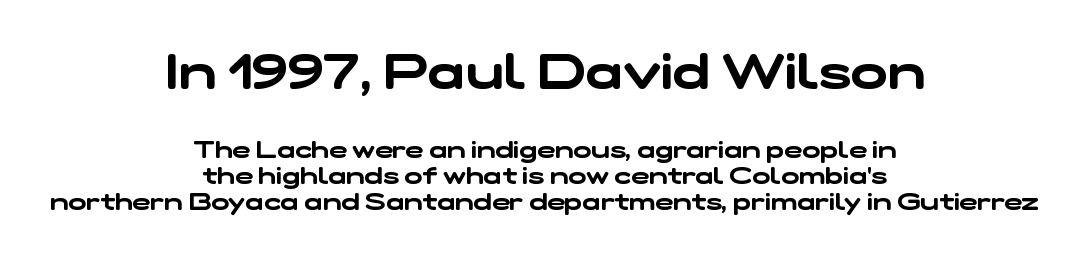
No feet cap the strokes, marking this as sans-serif type. Leading is clearly below the norm, producing a dense column. This rendering features lettering with no underline. Two sizes are in play, and the larger belongs to the first block. Characters follow at the spacing the type designer built in.
